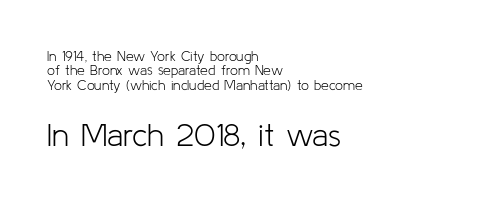
{"serif": "no", "italic": "no", "bold": "no", "weight": "light", "width": "normal", "stroke_contrast": "low", "x_height": "medium", "monospaced": "no", "underline": "no", "align": "left", "line_spacing": "tight", "line_spacing_ratio": 1.03, "letter_spacing": "normal", "letter_spacing_em": 0.0, "larger_block": "second", "size_ratio": 2.29, "glyph_px": 32}
